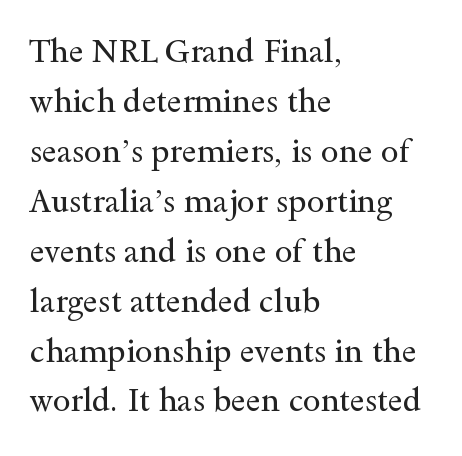
{"serif": "yes", "italic": "no", "bold": "no", "weight": "regular", "width": "wide", "x_height": "small", "monospaced": "no", "underline": "no", "align": "left", "line_spacing": "normal", "line_spacing_ratio": 1.56, "letter_spacing": "normal", "letter_spacing_em": 0.0, "glyph_px": 32}
